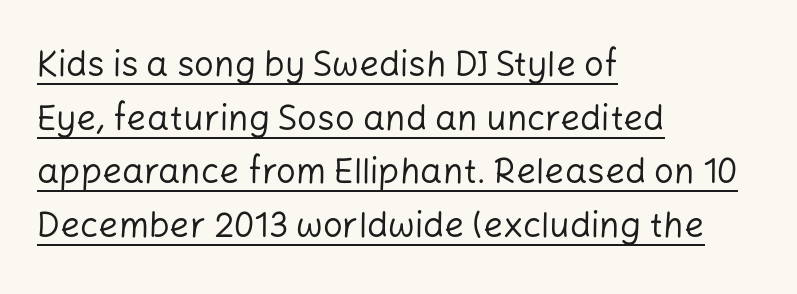
The image shows 35 px regular-weight sans-serif type, upright; set left-aligned, normal line spacing (1.53x), normal letter spacing, underlined; low stroke contrast and a medium x-height.
